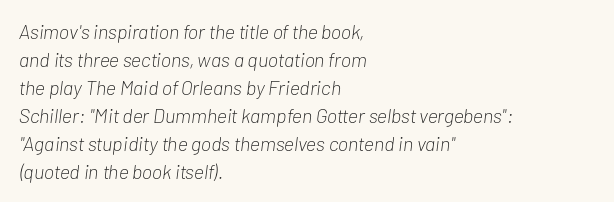
Is the stroke heavy? The answer is a plain regular-or-lighter. Typeset ragged right — the left edge is the straight one. Letter spacing: default. It's the slanting kind of type. Quick note: underline off. The lines sit at an ordinary, default distance from one another.
